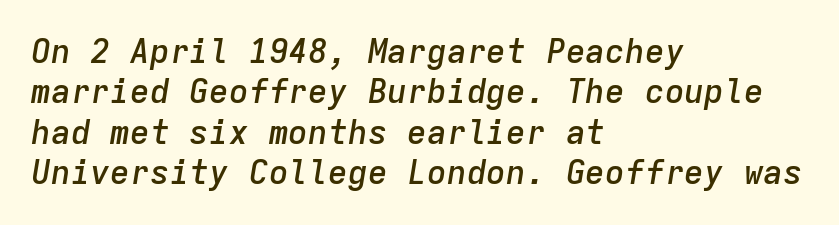
The image shows 33 px semibold type, italic (leaning right), monospaced; set left-aligned, line spacing 1.22x, normal letter spacing, not underlined; low stroke contrast and a medium x-height.
